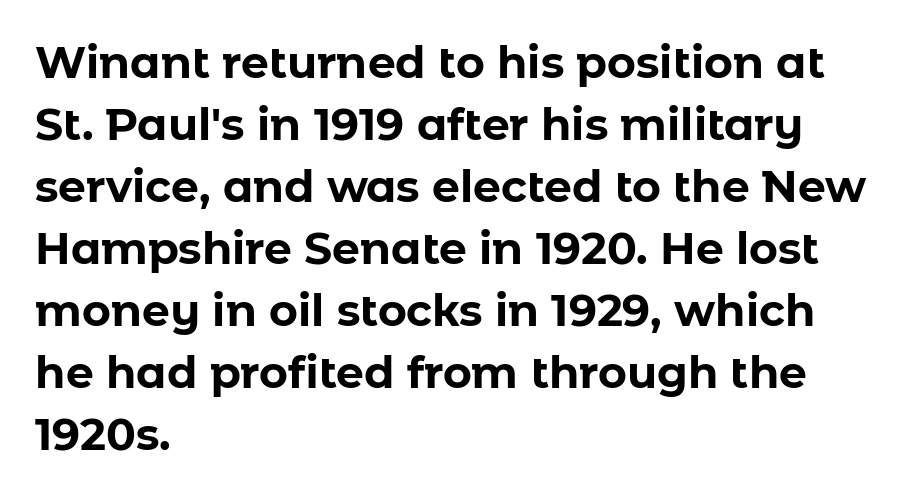
Q: Is the text bold? A: Yes.
Q: Is the text italic (slanted)? A: No, it is upright.
Q: Is the typeface a serif or a sans-serif typeface? A: Sans-serif.
Q: Is the text underlined? A: No.
Q: How is the paragraph aligned? A: Left-aligned.
Q: Is the spacing between letters normal or unusually wide? A: Normal.
Q: Is the spacing between lines tight, normal or loose? A: Normal.
Q: Width (condensed, normal, or wide)? A: Normal.
Q: Stroke contrast? A: Low.
Q: x-height? A: Medium.
Q: Monospaced? A: No.
